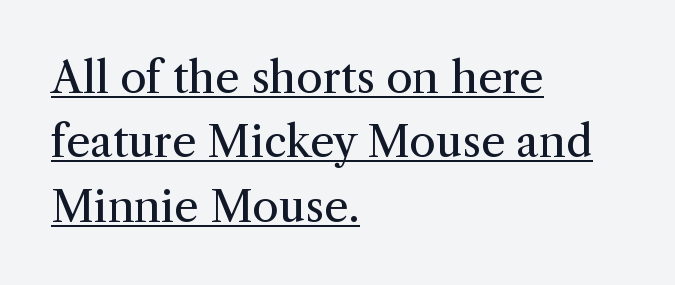
Q: Is the text bold? A: No.
Q: Is the text italic (slanted)? A: No, it is upright.
Q: Is the typeface a serif or a sans-serif typeface? A: Serif.
Q: Is the text underlined? A: Yes.
Q: How is the paragraph aligned? A: Left-aligned.
Q: Is the spacing between letters normal or unusually wide? A: Normal.
Q: Is the spacing between lines tight, normal or loose? A: Normal.
Q: Width (condensed, normal, or wide)? A: Normal.
Q: Stroke contrast? A: Medium.
Q: x-height? A: Medium.
Q: Monospaced? A: No.
